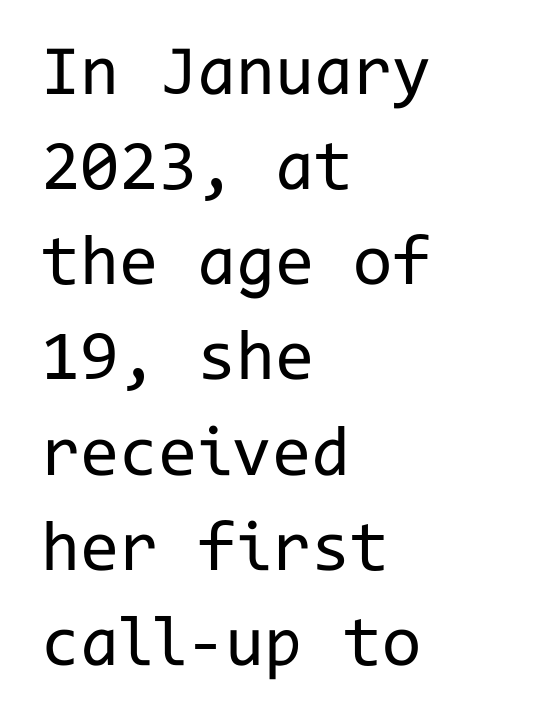
Quick note: underline off. Each letter's strokes conclude bluntly, with no projecting serifs. How would I describe the line gaps? Plain and ordinary. A roman cut, with each character standing at attention. Line starts are locked; line ends wander.
